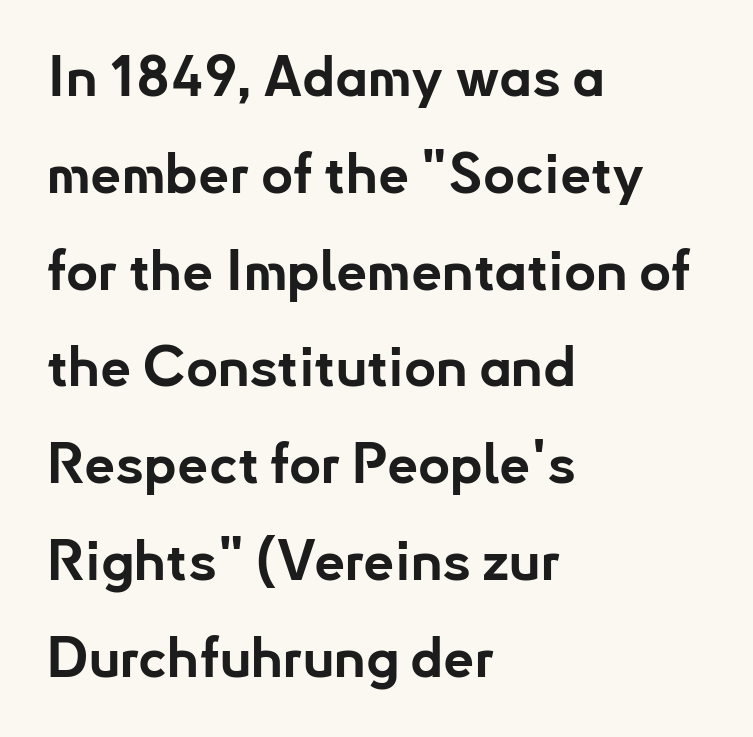
Q: Is the text bold? A: Yes.
Q: Is the text italic (slanted)? A: No, it is upright.
Q: Is the typeface a serif or a sans-serif typeface? A: Sans-serif.
Q: Is the text underlined? A: No.
Q: How is the paragraph aligned? A: Left-aligned.
Q: Is the spacing between letters normal or unusually wide? A: Normal.
Q: Width (condensed, normal, or wide)? A: Normal.
Q: Stroke contrast? A: Low.
Q: x-height? A: Small.
Q: Monospaced? A: No.
